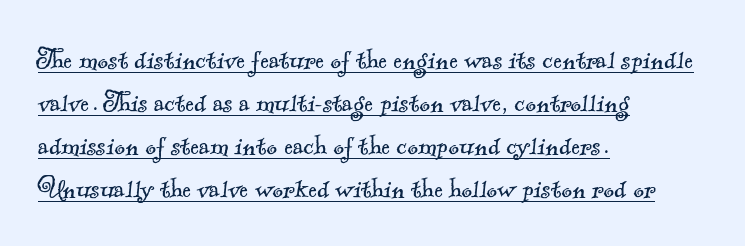
The image shows 33 px light serif type; set left-aligned, normal line spacing (1.3x), normal letter spacing, underlined; a small x-height.
